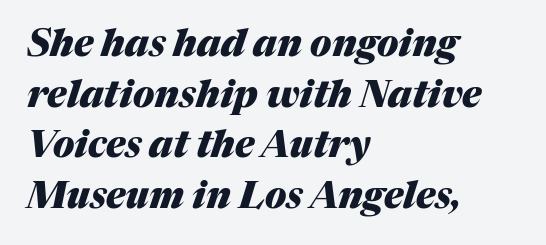
{"italic": "yes", "lean": "right", "slant_degrees": 17, "bold": "yes", "weight": "heavy", "width": "normal", "stroke_contrast": "medium", "x_height": "medium", "monospaced": "no", "underline": "no", "align": "left", "line_spacing": "normal", "line_spacing_ratio": 1.37, "letter_spacing": "normal", "letter_spacing_em": 0.0, "glyph_px": 37}
